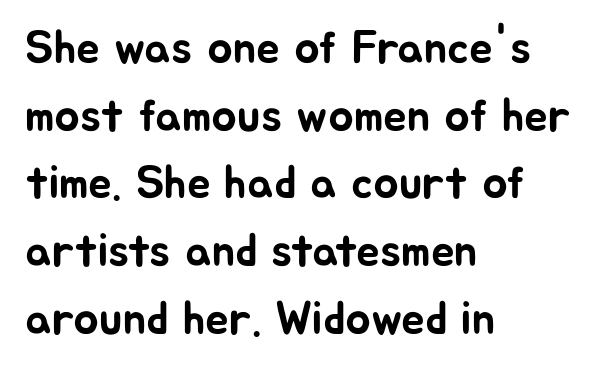
Q: Is the text italic (slanted)? A: No, it is upright.
Q: Is the typeface a serif or a sans-serif typeface? A: Sans-serif.
Q: Is the text underlined? A: No.
Q: How is the paragraph aligned? A: Left-aligned.
Q: Is the spacing between letters normal or unusually wide? A: Normal.
Q: Is the spacing between lines tight, normal or loose? A: Normal.
Q: Width (condensed, normal, or wide)? A: Normal.
Q: Stroke contrast? A: Low.
Q: x-height? A: Medium.
Q: Monospaced? A: No.
